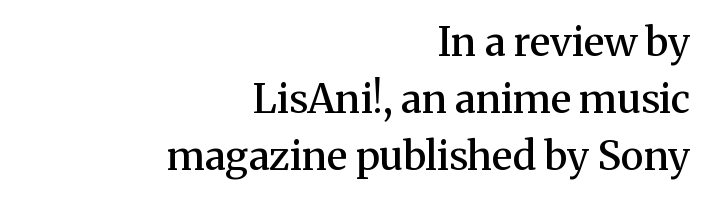
Q: Is the text bold? A: Semi-bold.
Q: Is the text italic (slanted)? A: No, it is upright.
Q: Is the typeface a serif or a sans-serif typeface? A: Serif.
Q: Is the text underlined? A: No.
Q: How is the paragraph aligned? A: Right-aligned.
Q: Is the spacing between letters normal or unusually wide? A: Normal.
Q: Is the spacing between lines tight, normal or loose? A: Normal.
Q: Width (condensed, normal, or wide)? A: Normal.
Q: Stroke contrast? A: Medium.
Q: x-height? A: Medium.
Q: Monospaced? A: No.
